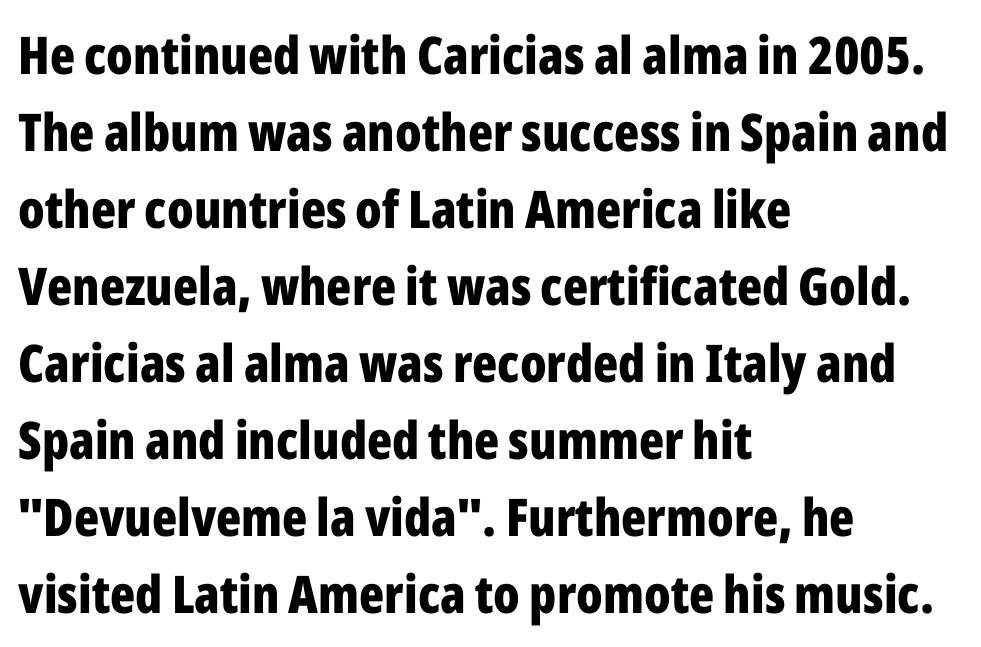
{"serif": "no", "italic": "no", "bold": "yes", "weight": "bold", "width": "condensed", "stroke_contrast": "low", "x_height": "medium", "monospaced": "no", "underline": "no", "align": "left", "line_spacing": "normal", "line_spacing_ratio": 1.48, "letter_spacing": "normal", "letter_spacing_em": 0.0, "glyph_px": 52}
